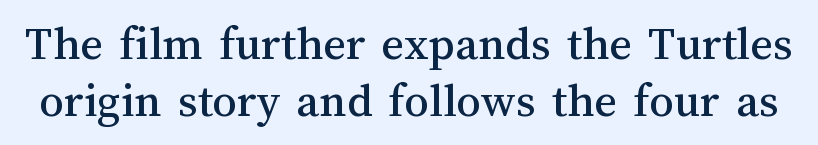
Just letters on the line, the space beneath them empty. Tracking here is standard; glyphs follow each other at the usual distance. Varying glyph widths throughout — classic text-font behaviour. Designer's note — italics off, roman on.
